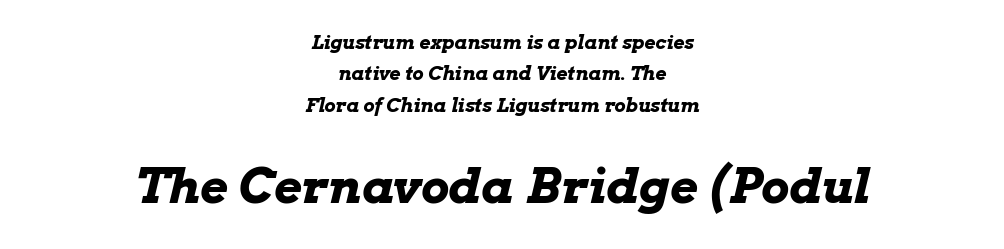
{"italic": "yes", "lean": "right", "slant_degrees": 13, "bold": "yes", "weight": "bold", "width": "wide", "stroke_contrast": "low", "x_height": "medium", "monospaced": "no", "underline": "no", "align": "center", "line_spacing": "normal", "line_spacing_ratio": 1.65, "letter_spacing": "normal", "letter_spacing_em": 0.0, "larger_block": "second", "size_ratio": 2.53, "glyph_px": 48}
